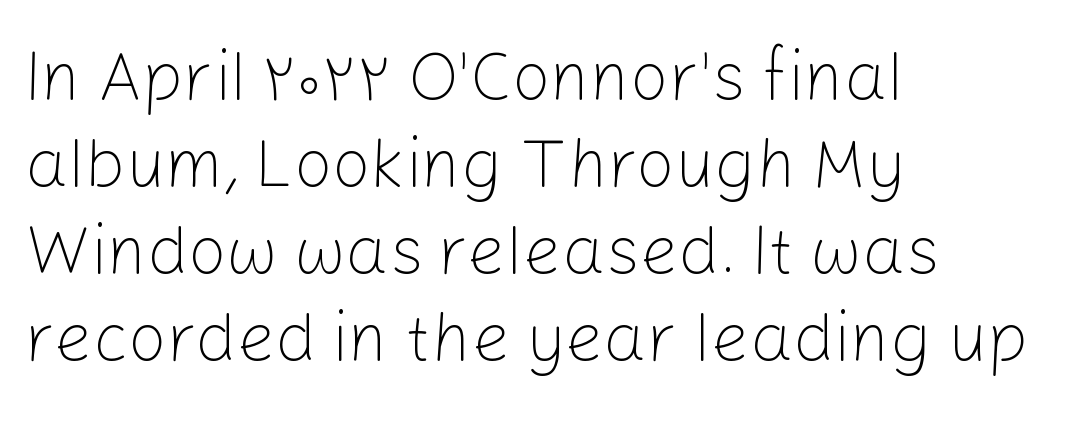
Q: Is the text bold? A: No.
Q: Is the text italic (slanted)? A: No, it is upright.
Q: Is the typeface a serif or a sans-serif typeface? A: Sans-serif.
Q: Is the text underlined? A: No.
Q: How is the paragraph aligned? A: Left-aligned.
Q: Is the spacing between letters normal or unusually wide? A: Normal.
Q: Is the spacing between lines tight, normal or loose? A: Normal.
Q: Width (condensed, normal, or wide)? A: Normal.
Q: Stroke contrast? A: Low.
Q: x-height? A: Medium.
Q: Monospaced? A: No.
